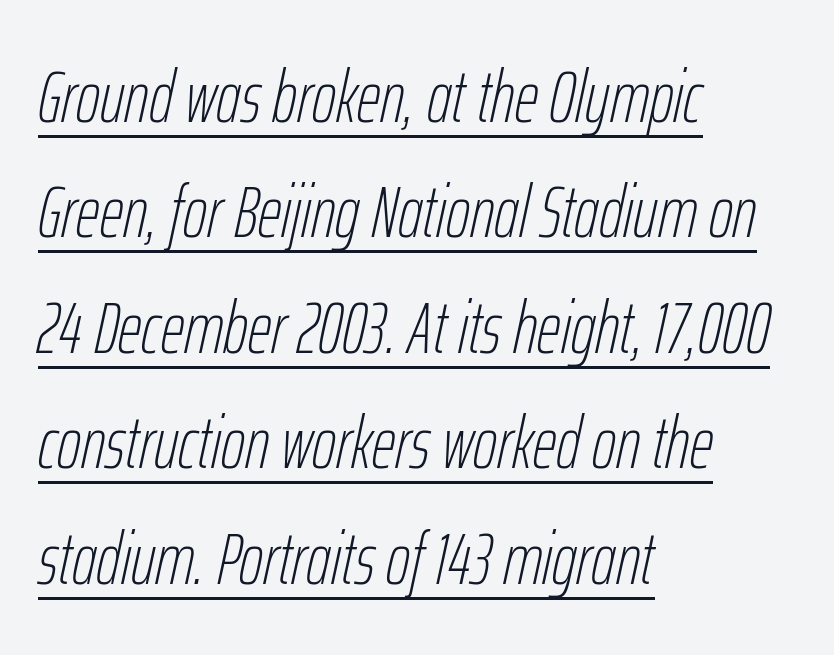
{"italic": "yes", "lean": "right", "slant_degrees": 12, "bold": "no", "weight": "thin", "width": "condensed", "stroke_contrast": "low", "x_height": "medium", "monospaced": "no", "underline": "yes", "align": "left", "line_spacing": "normal", "line_spacing_ratio": 1.56, "letter_spacing": "normal", "letter_spacing_em": 0.0, "glyph_px": 74}
